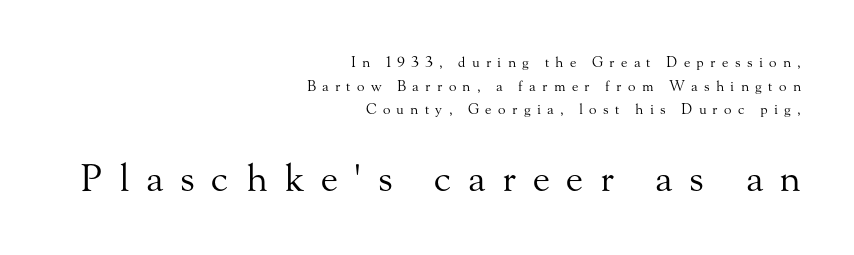
{"serif": "yes", "italic": "no", "bold": "no", "weight": "regular", "width": "normal", "stroke_contrast": "medium", "x_height": "small", "monospaced": "no", "underline": "no", "align": "right", "line_spacing": "normal", "line_spacing_ratio": 1.69, "letter_spacing": "wide", "letter_spacing_em": 0.45, "larger_block": "second", "size_ratio": 2.64, "glyph_px": 37}
